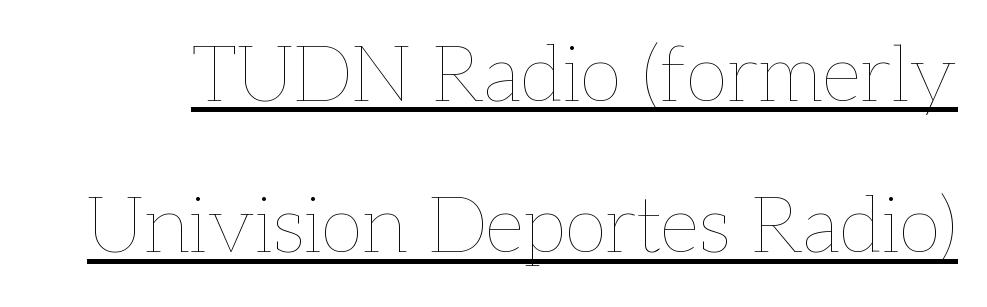
The image shows 78 px thin type, upright; set loose line spacing (1.94x), normal letter spacing, underlined; low stroke contrast and a medium x-height.
